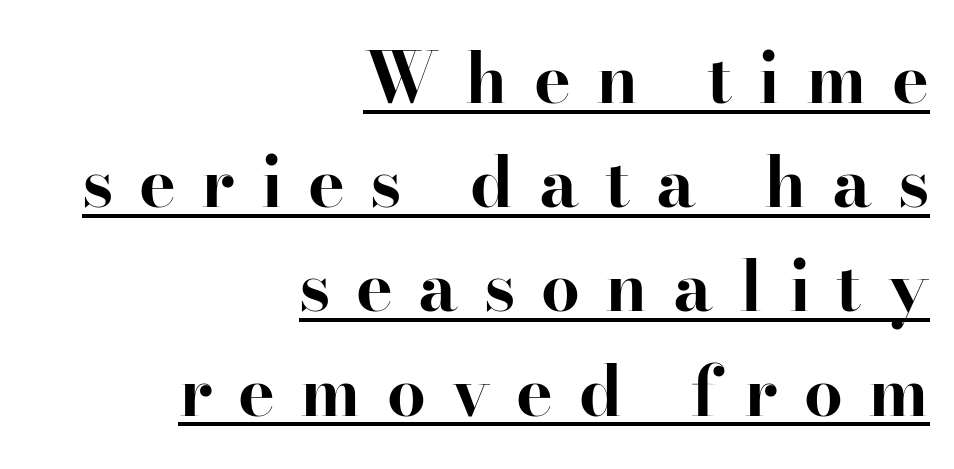
The image shows 69 px bold serif type, upright; set right-aligned, normal line spacing (1.51x), unusually wide letter spacing (+0.37 em), underlined; high stroke contrast and a small x-height.
